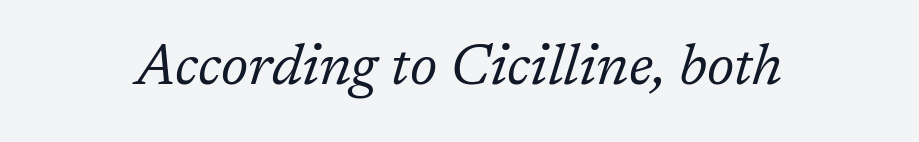
The image shows 57 px regular-weight serif type, italic (leaning right); set normal letter spacing, not underlined; low stroke contrast and a medium x-height.
